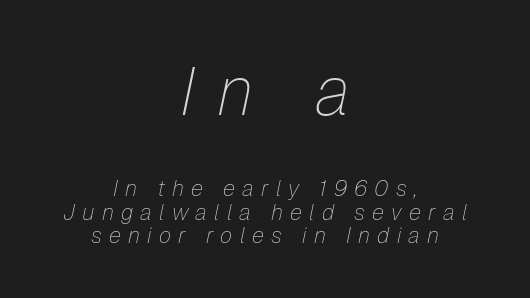
{"italic": "yes", "lean": "right", "slant_degrees": 12, "bold": "no", "weight": "thin", "width": "normal", "stroke_contrast": "low", "x_height": "medium", "monospaced": "no", "underline": "no", "align": "center", "line_spacing": "tight", "line_spacing_ratio": 1.08, "letter_spacing": "wide", "letter_spacing_em": 0.33, "larger_block": "first", "size_ratio": 3.05, "glyph_px": 67}
